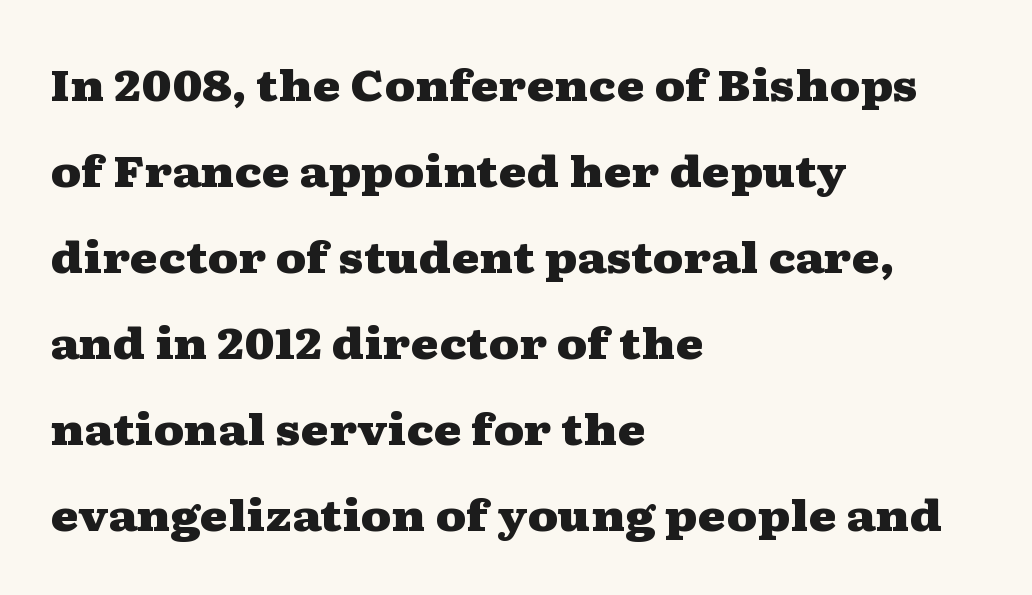
The image shows 43 px heavy, wide serif type, upright; set left-aligned, loose line spacing (2.0x), normal letter spacing, not underlined; medium stroke contrast and a medium x-height.
